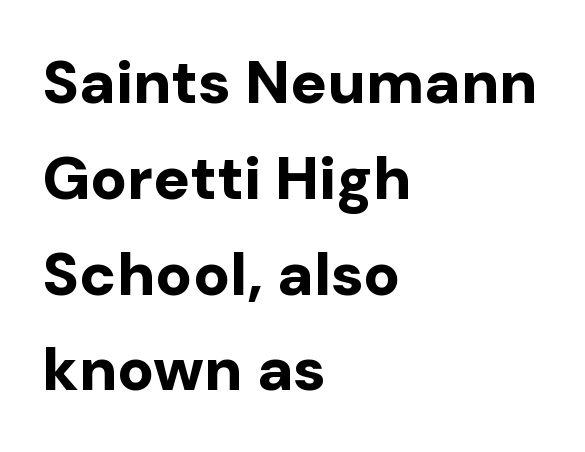
{"serif": "no", "italic": "no", "bold": "yes", "weight": "bold", "width": "normal", "stroke_contrast": "low", "x_height": "medium", "monospaced": "no", "underline": "no", "align": "left", "line_spacing": "normal", "line_spacing_ratio": 1.57, "letter_spacing": "normal", "letter_spacing_em": 0.0, "glyph_px": 61}
